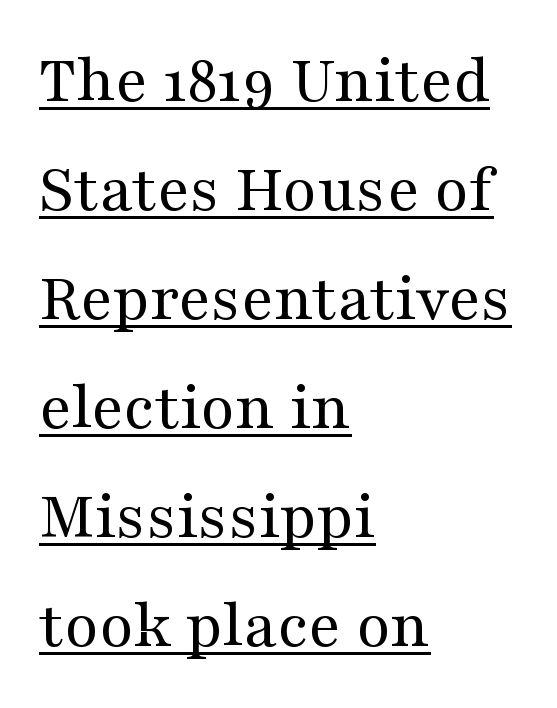
Proportional: the letters do not fall into vertical columns. These lines were composed using upright roman letters. No letter is thick-stroked: the sample isn't bold. The characters display serif detailing at their extremities. The tracking reads as untouched default to a designer's eye.
